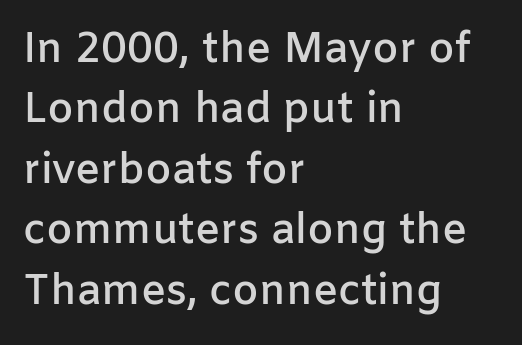
Q: Is the text bold? A: Semi-bold.
Q: Is the text italic (slanted)? A: No, it is upright.
Q: Is the typeface a serif or a sans-serif typeface? A: Sans-serif.
Q: Is the text underlined? A: No.
Q: How is the paragraph aligned? A: Left-aligned.
Q: Is the spacing between letters normal or unusually wide? A: Normal.
Q: Is the spacing between lines tight, normal or loose? A: Normal.
Q: Width (condensed, normal, or wide)? A: Normal.
Q: Stroke contrast? A: Low.
Q: x-height? A: Medium.
Q: Monospaced? A: No.
